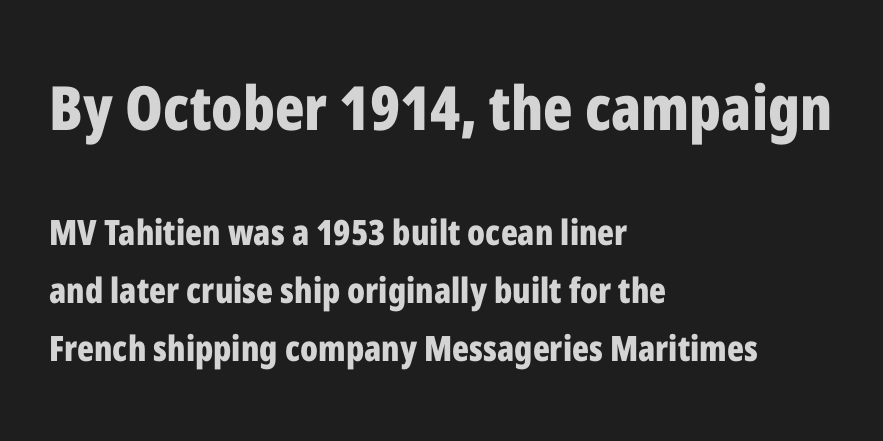
Tall strokes in this sample are plumb rather than angled. This layout puts the oversized block above and the modest block below. These lines are composed in type without serifs. Each glyph is drawn with heavy, bold strokes.
